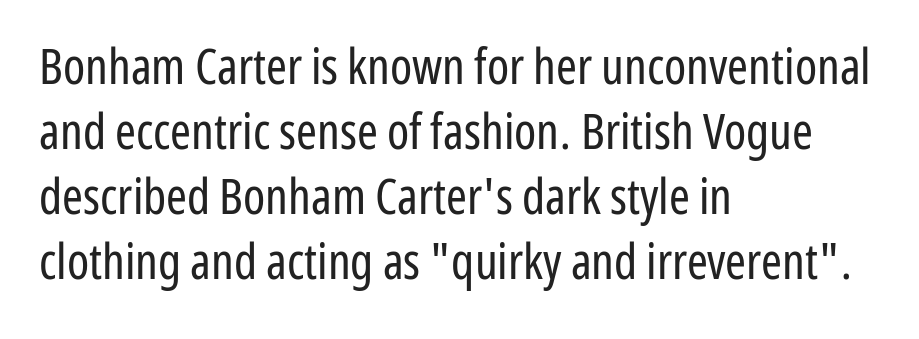
Q: Is the text bold? A: No.
Q: Is the text italic (slanted)? A: No, it is upright.
Q: Is the typeface a serif or a sans-serif typeface? A: Sans-serif.
Q: Is the text underlined? A: No.
Q: How is the paragraph aligned? A: Left-aligned.
Q: Is the spacing between letters normal or unusually wide? A: Normal.
Q: Is the spacing between lines tight, normal or loose? A: Normal.
Q: Width (condensed, normal, or wide)? A: Condensed.
Q: Stroke contrast? A: Low.
Q: x-height? A: Medium.
Q: Monospaced? A: No.
